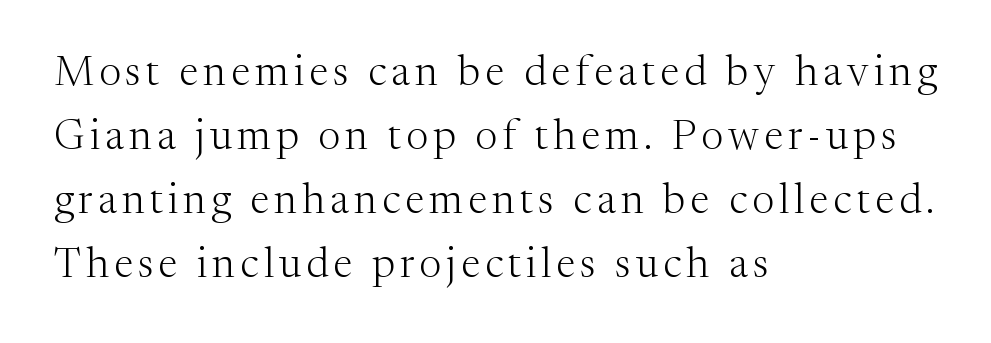
Does the lettering tilt? It doesn't — this is upright. Weight: in the light-to-regular range. The passage shown is typed in a proportional face where columns would drift. This sample keeps an unexceptional amount of space between lines. If you drew a ruler down the left edge, every line would touch it.
